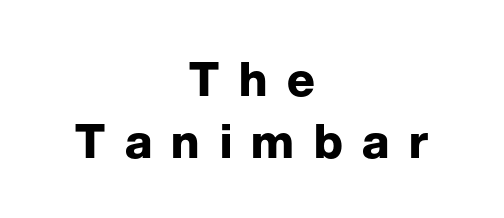
Q: Is the text bold? A: Yes.
Q: Is the text italic (slanted)? A: No, it is upright.
Q: Is the typeface a serif or a sans-serif typeface? A: Sans-serif.
Q: Is the text underlined? A: No.
Q: How is the paragraph aligned? A: Centered.
Q: Is the spacing between letters normal or unusually wide? A: Unusually wide.
Q: Is the spacing between lines tight, normal or loose? A: Normal.
Q: Width (condensed, normal, or wide)? A: Normal.
Q: Stroke contrast? A: Low.
Q: x-height? A: Medium.
Q: Monospaced? A: No.
